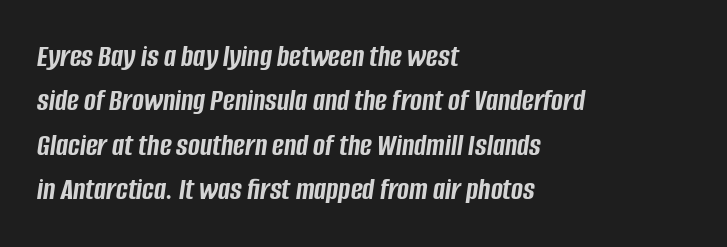
The image shows 32 px semibold, condensed type, italic (leaning right); set left-aligned, normal line spacing (1.39x), normal letter spacing, not underlined; low stroke contrast and a large x-height.
